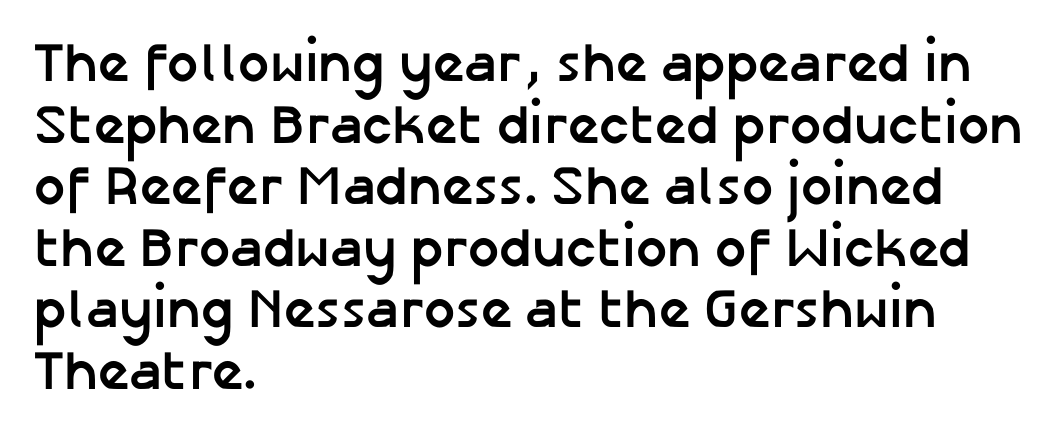
Each new line begins almost immediately beneath the previous one. Upright lettering throughout. This sample uses a sans-serif face. Anything drawn beneath the words? Only blank space. This rendering uses left alignment, leaving the right contour irregular. Look at the stroke-to-counter ratio: heavy, a bold.
